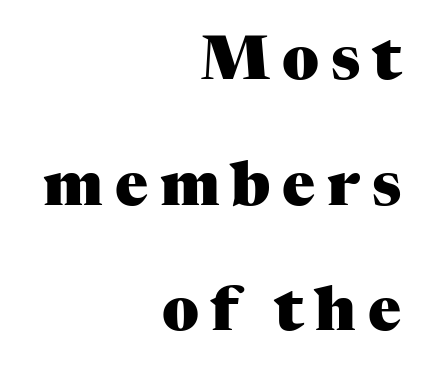
Q: Is the text bold? A: Yes.
Q: Is the text italic (slanted)? A: No, it is upright.
Q: Is the typeface a serif or a sans-serif typeface? A: Serif.
Q: Is the text underlined? A: No.
Q: How is the paragraph aligned? A: Right-aligned.
Q: Is the spacing between lines tight, normal or loose? A: Loose.
Q: Width (condensed, normal, or wide)? A: Normal.
Q: Stroke contrast? A: Medium.
Q: x-height? A: Medium.
Q: Monospaced? A: No.
